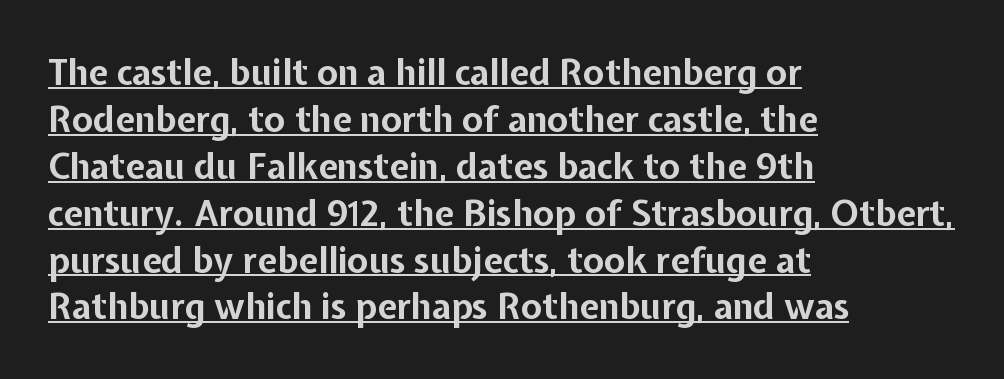
The leading is moderate, giving the passage an even texture. Quick note: underline on. Caption: multi-line text, flush left, ragged right. The face used here is rendered with its standard letterfit.
